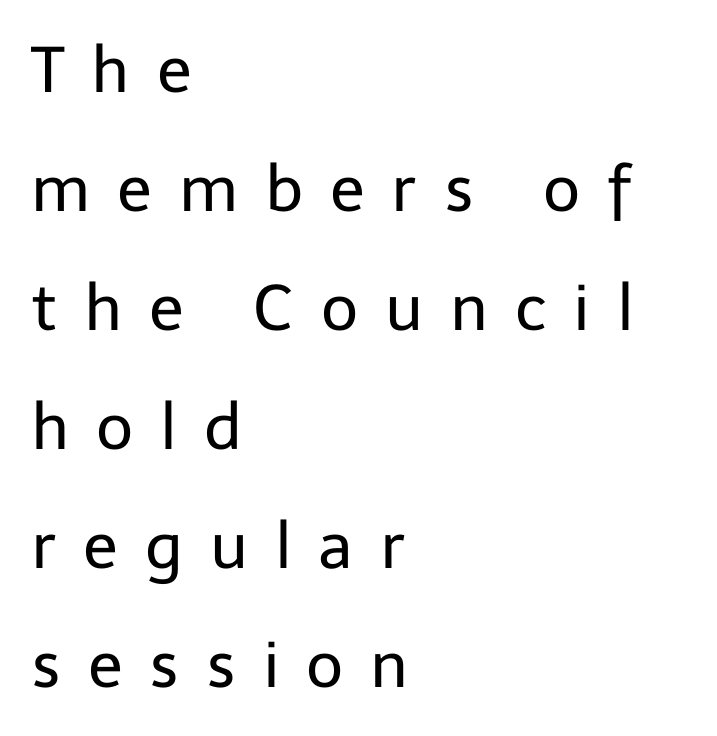
{"serif": "no", "italic": "no", "bold": "no", "weight": "regular", "width": "normal", "stroke_contrast": "low", "x_height": "medium", "monospaced": "no", "underline": "no", "align": "left", "line_spacing_ratio": 1.86, "letter_spacing": "wide", "letter_spacing_em": 0.42, "glyph_px": 64}
